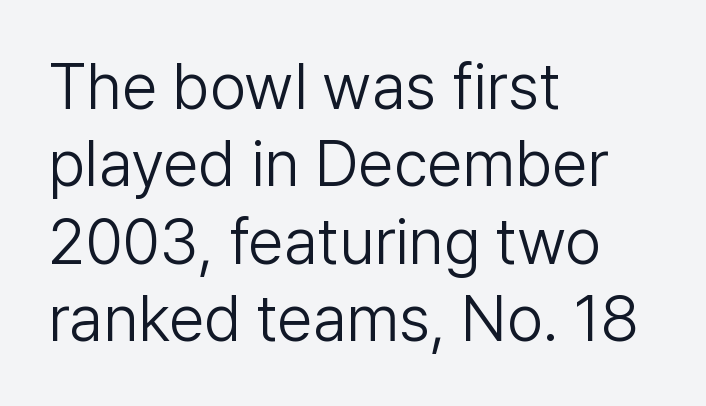
Q: Is the text bold? A: No.
Q: Is the text italic (slanted)? A: No, it is upright.
Q: Is the typeface a serif or a sans-serif typeface? A: Sans-serif.
Q: Is the text underlined? A: No.
Q: How is the paragraph aligned? A: Left-aligned.
Q: Is the spacing between letters normal or unusually wide? A: Normal.
Q: Width (condensed, normal, or wide)? A: Normal.
Q: Stroke contrast? A: Low.
Q: x-height? A: Medium.
Q: Monospaced? A: No.
